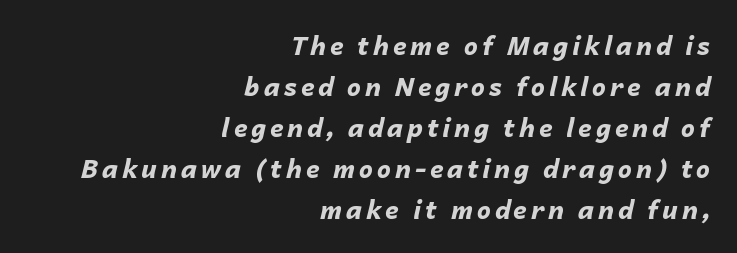
The text carries the slant typical of an italic or oblique font. Descender tails drop into unmarked territory. The paragraph shown leans on its right margin. A normal amount of white space separates one row of letters from the next.
